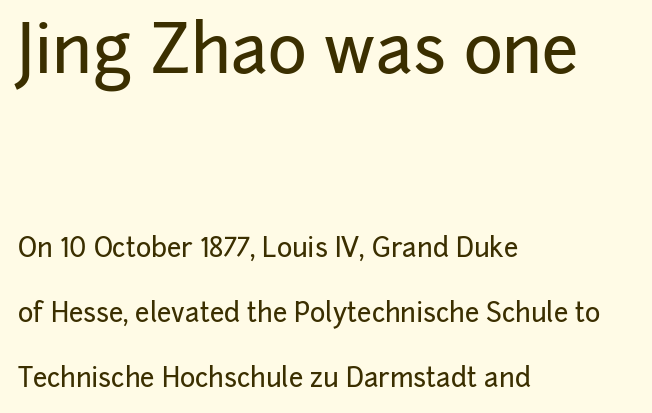
{"serif": "no", "italic": "no", "width": "normal", "stroke_contrast": "low", "x_height": "medium", "monospaced": "no", "underline": "no", "align": "left", "line_spacing": "loose", "line_spacing_ratio": 2.49, "letter_spacing": "normal", "letter_spacing_em": 0.0, "larger_block": "first", "size_ratio": 2.54, "glyph_px": 66}
